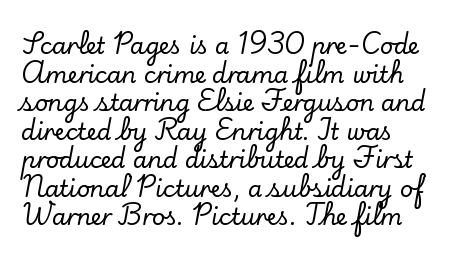
Each line starts at the same left margin while the right side varies. This sample uses plain, unmodified letter spacing. Only glyphs here, with clear space below each row.
